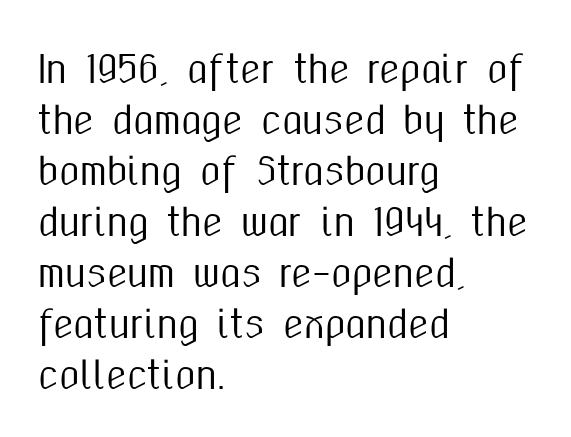
The image shows 37 px condensed sans-serif type, upright; set left-aligned, normal line spacing (1.38x), normal letter spacing, not underlined; medium stroke contrast and a medium x-height.
